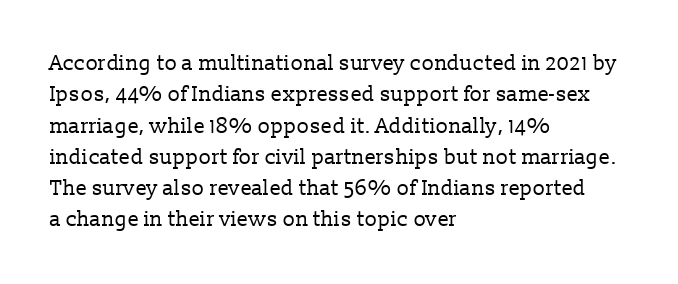
{"italic": "no", "bold": "no", "underline": "no", "align": "left", "line_spacing": "normal", "line_spacing_ratio": 1.49, "letter_spacing": "normal", "letter_spacing_em": 0.0, "glyph_px": 21}
